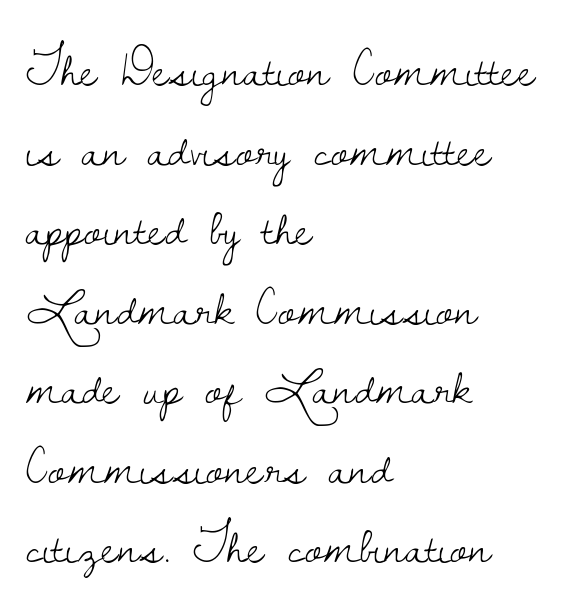
Q: Is the text bold? A: No.
Q: Is the text italic (slanted)? A: Yes.
Q: Is the typeface a serif or a sans-serif typeface? A: Serif.
Q: Is the text underlined? A: No.
Q: How is the paragraph aligned? A: Left-aligned.
Q: Is the spacing between letters normal or unusually wide? A: Normal.
Q: Is the spacing between lines tight, normal or loose? A: Normal.
Q: Width (condensed, normal, or wide)? A: Normal.
Q: Stroke contrast? A: Low.
Q: x-height? A: Small.
Q: Monospaced? A: No.
